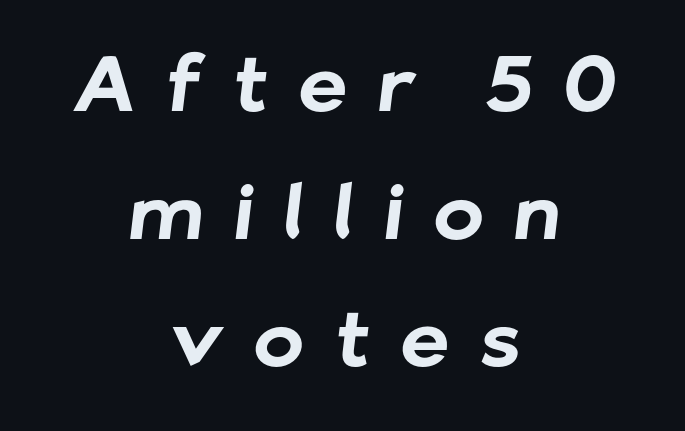
Q: Is the text bold? A: Yes.
Q: Is the typeface a serif or a sans-serif typeface? A: Sans-serif.
Q: Is the text underlined? A: No.
Q: How is the paragraph aligned? A: Centered.
Q: Is the spacing between letters normal or unusually wide? A: Unusually wide.
Q: Is the spacing between lines tight, normal or loose? A: Normal.
Q: Width (condensed, normal, or wide)? A: Normal.
Q: Stroke contrast? A: Low.
Q: x-height? A: Medium.
Q: Monospaced? A: No.
